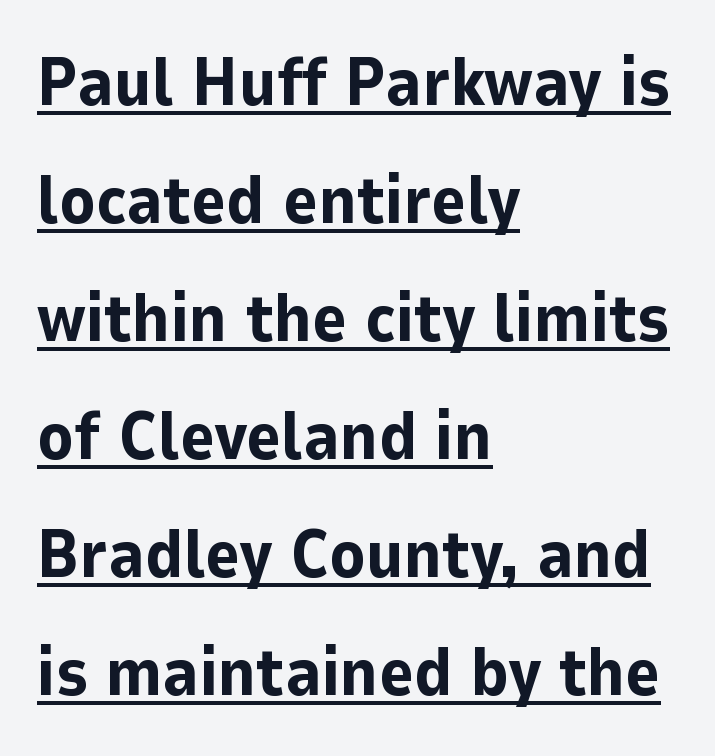
Q: Is the text bold? A: Yes.
Q: Is the text italic (slanted)? A: No, it is upright.
Q: Is the typeface a serif or a sans-serif typeface? A: Sans-serif.
Q: Is the text underlined? A: Yes.
Q: How is the paragraph aligned? A: Left-aligned.
Q: Is the spacing between letters normal or unusually wide? A: Normal.
Q: Width (condensed, normal, or wide)? A: Normal.
Q: Stroke contrast? A: Low.
Q: x-height? A: Medium.
Q: Monospaced? A: No.
